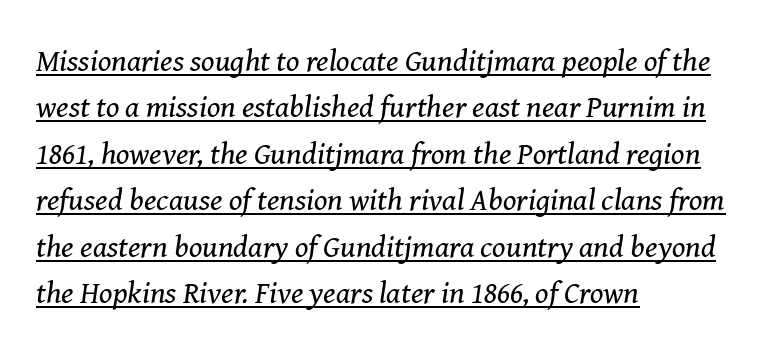
You can tell from the footed stems that serif type was used. Typeset ragged right — the left edge is the straight one. You could not count columns in this text — the font is proportionally spaced. The cut favours lightness, reaching ordinary text weight at its darkest. Look at the tracking — it's just the regular setting, nothing added. The specimen reads as italic at a glance.
